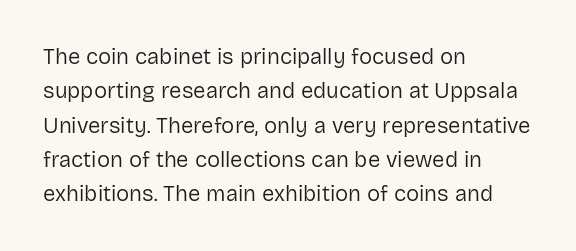
The image shows 22 px text type, upright; set left-aligned, normal line spacing (1.56x), normal letter spacing, not underlined.
